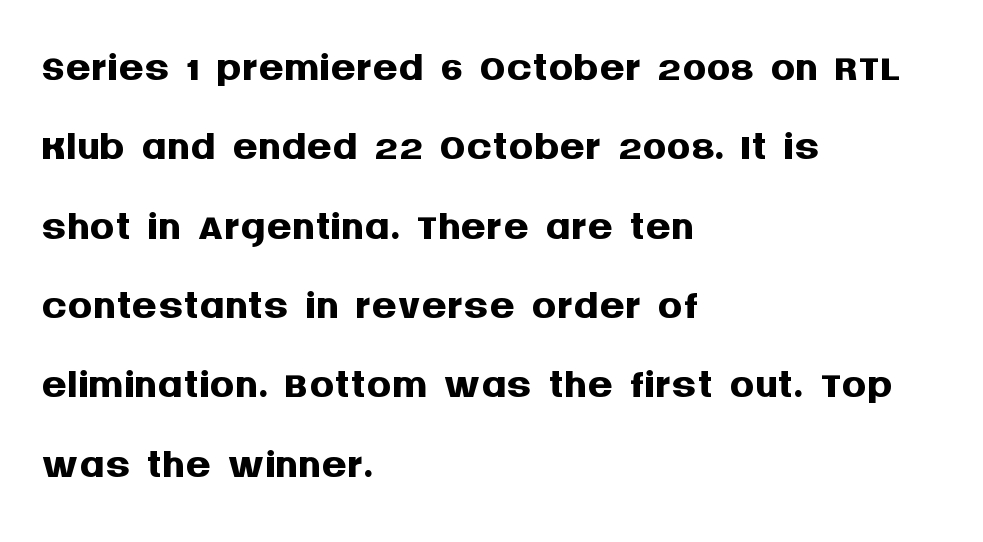
Q: Is the text bold? A: Yes.
Q: Is the text italic (slanted)? A: No, it is upright.
Q: Is the typeface a serif or a sans-serif typeface? A: Sans-serif.
Q: Is the text underlined? A: No.
Q: How is the paragraph aligned? A: Left-aligned.
Q: Is the spacing between letters normal or unusually wide? A: Normal.
Q: Is the spacing between lines tight, normal or loose? A: Normal.
Q: Width (condensed, normal, or wide)? A: Normal.
Q: Stroke contrast? A: Medium.
Q: x-height? A: Large.
Q: Monospaced? A: No.
